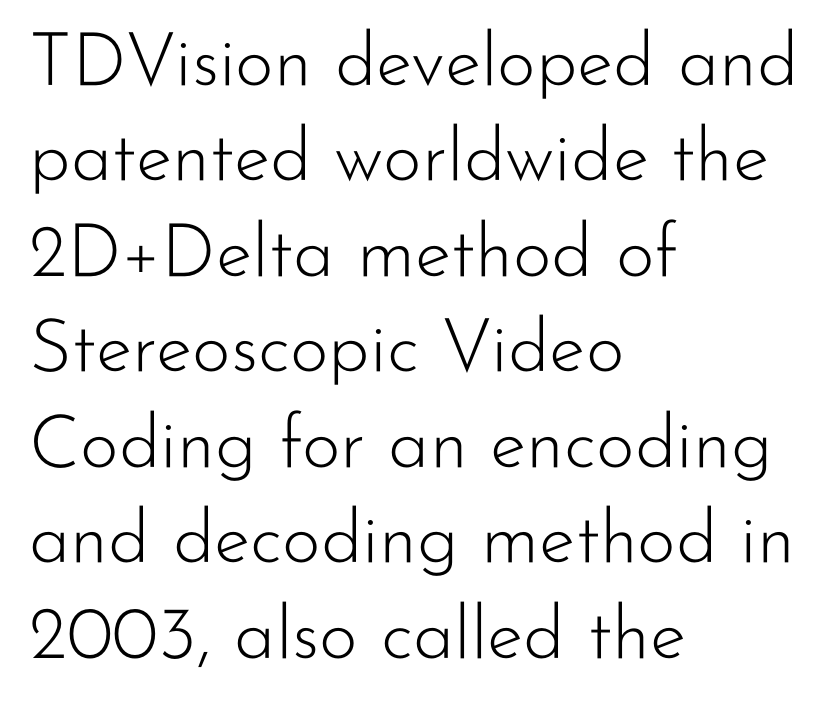
The image shows 74 px light sans-serif type, upright; set left-aligned, normal line spacing (1.29x), normal letter spacing, not underlined; low stroke contrast and a small x-height.
